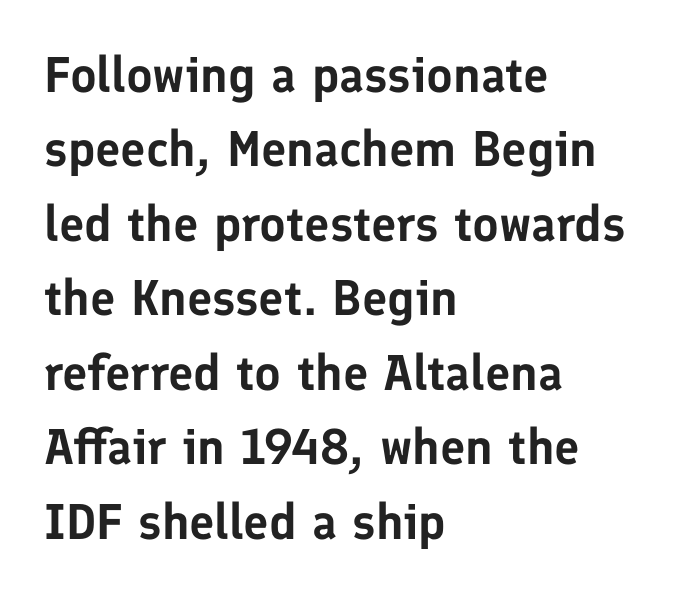
The image shows 50 px sans-serif type, upright; set left-aligned, normal line spacing (1.49x), normal letter spacing, not underlined; low stroke contrast and a medium x-height.
